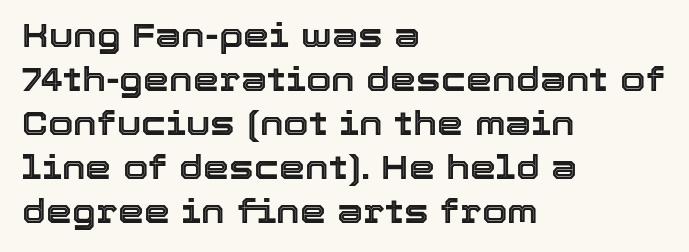
{"italic": "no", "width": "normal", "x_height": "medium", "monospaced": "no", "underline": "no", "align": "left", "line_spacing": "normal", "line_spacing_ratio": 1.33, "letter_spacing": "normal", "letter_spacing_em": 0.0, "glyph_px": 33}
